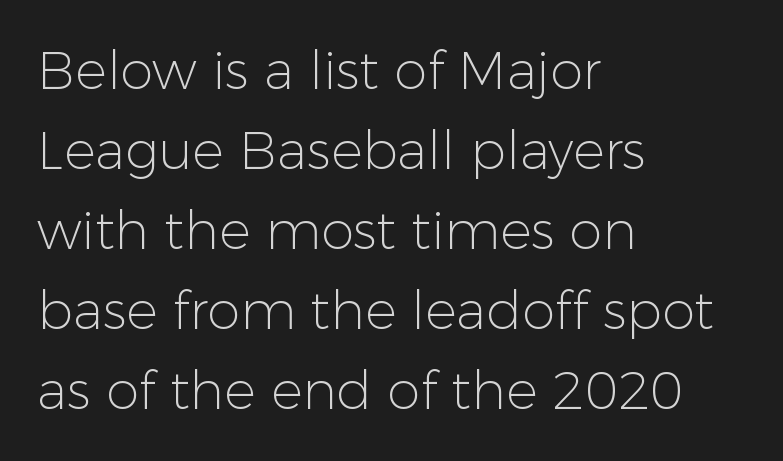
The image shows 53 px light sans-serif type, upright; set left-aligned, normal line spacing (1.51x), normal letter spacing, not underlined; low stroke contrast and a medium x-height.
